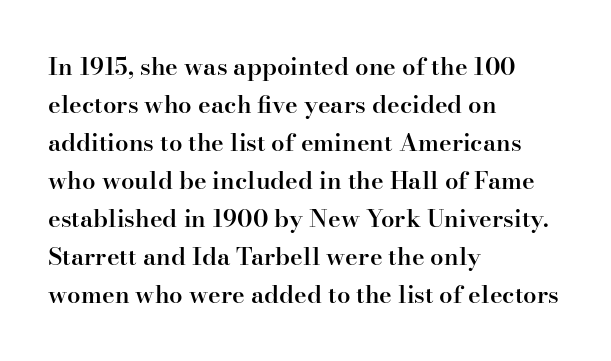
The image shows 24 px text type, upright; set left-aligned, normal line spacing (1.58x), normal letter spacing, not underlined.
